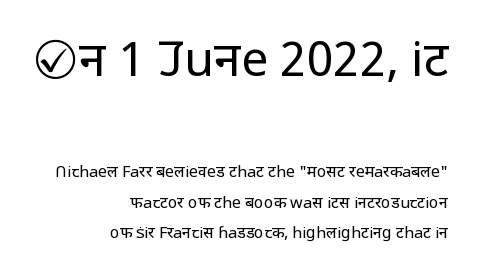
{"serif": "no", "italic": "no", "bold": "no", "weight": "regular", "width": "normal", "stroke_contrast": "low", "x_height": "medium", "monospaced": "no", "underline": "no", "align": "right", "line_spacing": "loose", "line_spacing_ratio": 1.91, "letter_spacing": "normal", "letter_spacing_em": 0.0, "larger_block": "first", "size_ratio": 3.0, "glyph_px": 48}
